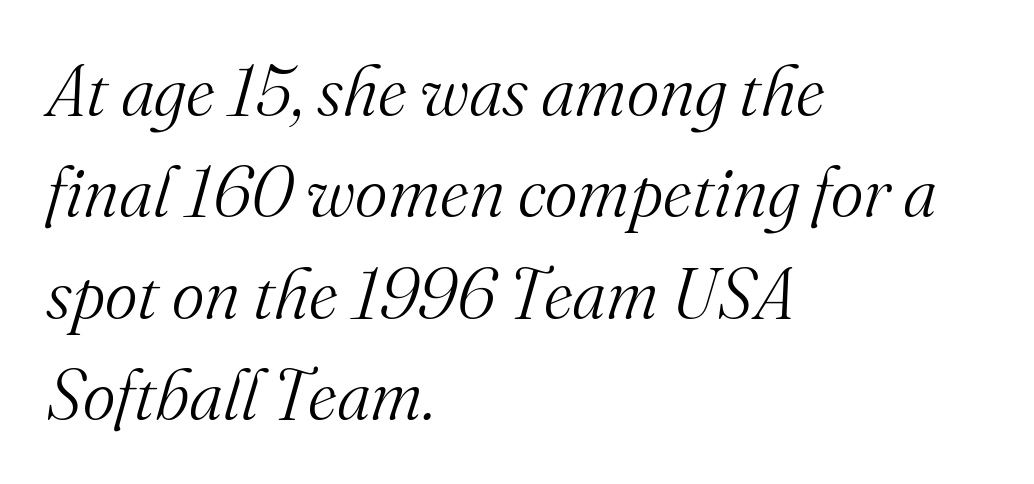
Q: Is the text bold? A: No.
Q: Is the text italic (slanted)? A: Yes, it leans right by about 16 degrees.
Q: Is the typeface a serif or a sans-serif typeface? A: Serif.
Q: Is the text underlined? A: No.
Q: How is the paragraph aligned? A: Left-aligned.
Q: Is the spacing between letters normal or unusually wide? A: Normal.
Q: Is the spacing between lines tight, normal or loose? A: Normal.
Q: Width (condensed, normal, or wide)? A: Normal.
Q: Stroke contrast? A: Medium.
Q: x-height? A: Small.
Q: Monospaced? A: No.
